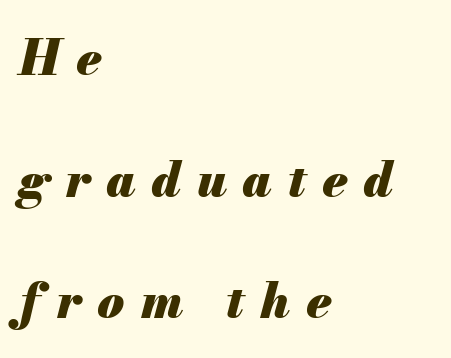
The font's italic variant was chosen for this text. Does the weight exceed regular? Yes, all the way to bold. The rendering uses natural spacing where letterforms have individual widths. Line starts are locked; line ends wander.
